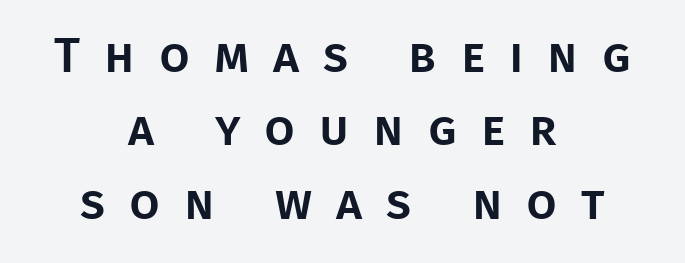
The image shows 49 px sans-serif type, upright; set centered, normal line spacing (1.5x), unusually wide letter spacing (+0.49 em), not underlined; low stroke contrast and a large x-height.
